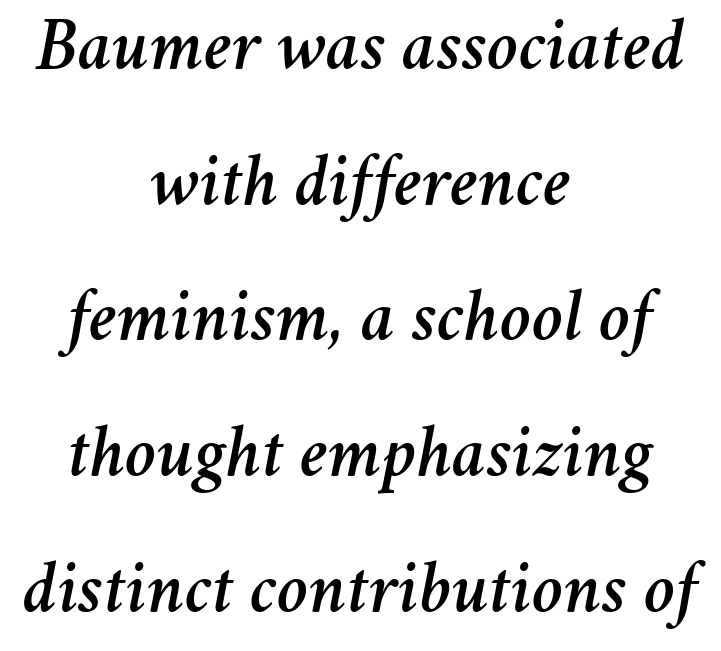
The image shows 75 px text type, italic (leaning right); set centered, line spacing 1.81x, normal letter spacing, not underlined; medium stroke contrast and a medium x-height.
